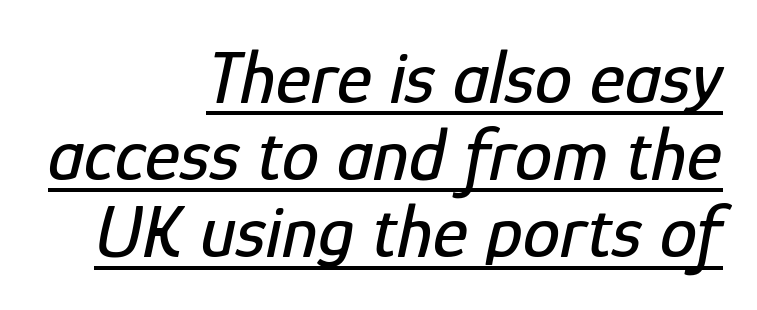
{"italic": "yes", "lean": "right", "slant_degrees": 12, "width": "condensed", "stroke_contrast": "low", "x_height": "medium", "monospaced": "no", "underline": "yes", "align": "right", "line_spacing": "tight", "line_spacing_ratio": 1.03, "letter_spacing": "normal", "letter_spacing_em": 0.0, "glyph_px": 75}
